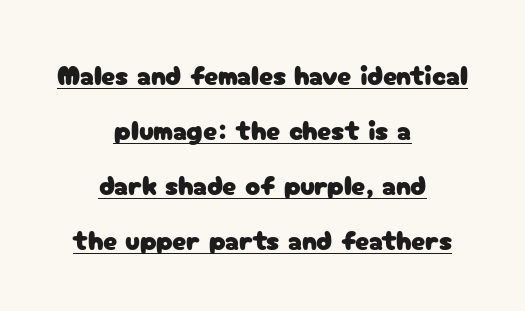
Q: Is the text italic (slanted)? A: No, it is upright.
Q: Is the typeface a serif or a sans-serif typeface? A: Sans-serif.
Q: Is the text underlined? A: Yes.
Q: How is the paragraph aligned? A: Centered.
Q: Is the spacing between letters normal or unusually wide? A: Normal.
Q: Is the spacing between lines tight, normal or loose? A: Loose.
Q: Width (condensed, normal, or wide)? A: Normal.
Q: Stroke contrast? A: Low.
Q: x-height? A: Medium.
Q: Monospaced? A: No.
